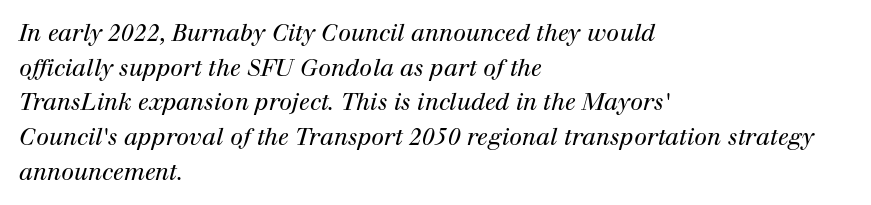
Q: Is the text bold? A: No.
Q: Is the text italic (slanted)? A: Yes, it leans right by about 12 degrees.
Q: Is the text underlined? A: No.
Q: How is the paragraph aligned? A: Left-aligned.
Q: Is the spacing between letters normal or unusually wide? A: Normal.
Q: Is the spacing between lines tight, normal or loose? A: Normal.
